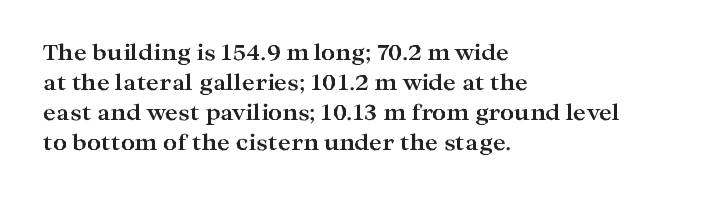
The image shows 22 px bold type, upright; set left-aligned, normal line spacing (1.36x), normal letter spacing, not underlined.
